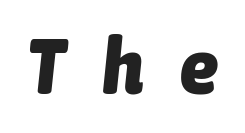
Q: Is the text bold? A: Yes.
Q: Is the text italic (slanted)? A: Yes, it leans right by about 6 degrees.
Q: Is the text underlined? A: No.
Q: Is the spacing between letters normal or unusually wide? A: Unusually wide.
Q: Width (condensed, normal, or wide)? A: Condensed.
Q: Stroke contrast? A: Low.
Q: x-height? A: Medium.
Q: Monospaced? A: No.
